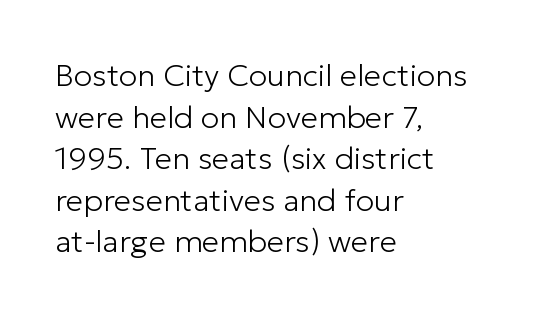
Q: Is the text bold? A: No.
Q: Is the text italic (slanted)? A: No, it is upright.
Q: Is the typeface a serif or a sans-serif typeface? A: Sans-serif.
Q: Is the text underlined? A: No.
Q: How is the paragraph aligned? A: Left-aligned.
Q: Is the spacing between letters normal or unusually wide? A: Normal.
Q: Is the spacing between lines tight, normal or loose? A: Normal.
Q: Width (condensed, normal, or wide)? A: Normal.
Q: Stroke contrast? A: Low.
Q: x-height? A: Medium.
Q: Monospaced? A: No.
